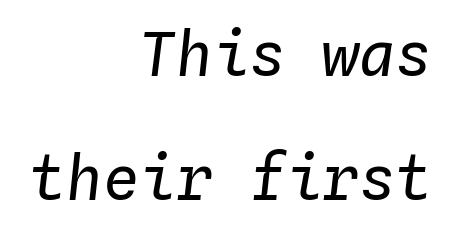
The image shows 61 px regular-weight type, italic (leaning right), monospaced; set right-aligned, loose line spacing (2.03x), normal letter spacing, not underlined; low stroke contrast and a medium x-height.
